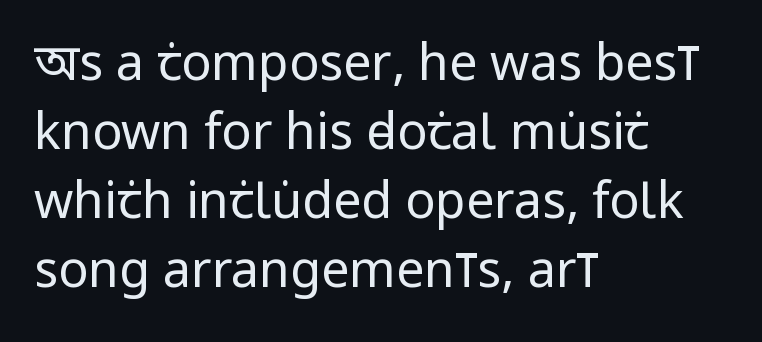
The image shows 50 px regular-weight, condensed sans-serif type, upright; set left-aligned, normal line spacing (1.38x), normal letter spacing, not underlined; low stroke contrast and a large x-height.
